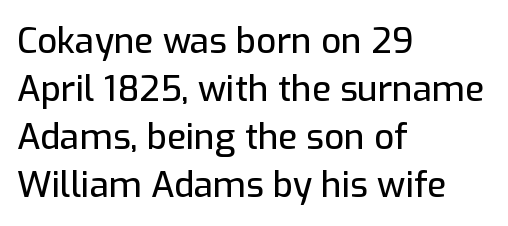
{"serif": "no", "italic": "no", "width": "normal", "stroke_contrast": "low", "x_height": "medium", "monospaced": "no", "underline": "no", "align": "left", "line_spacing": "normal", "line_spacing_ratio": 1.37, "letter_spacing": "normal", "letter_spacing_em": 0.0, "glyph_px": 35}
